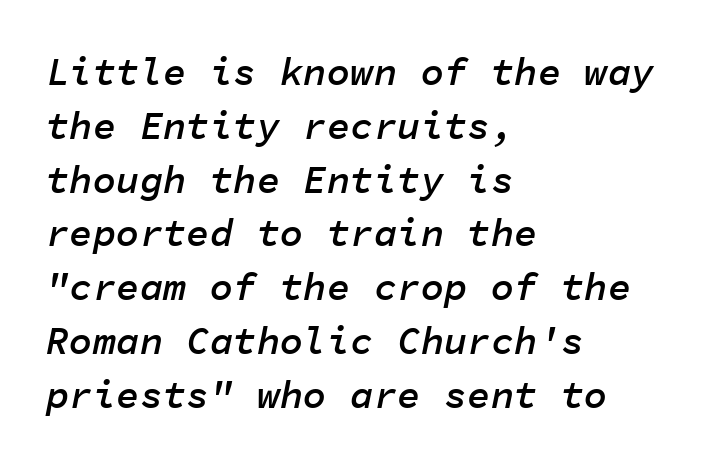
{"italic": "yes", "lean": "right", "slant_degrees": 11, "bold": "semi", "weight": "semibold", "width": "normal", "stroke_contrast": "low", "x_height": "medium", "monospaced": "yes", "underline": "no", "align": "left", "line_spacing": "normal", "line_spacing_ratio": 1.38, "letter_spacing": "normal", "letter_spacing_em": 0.0, "glyph_px": 39}
